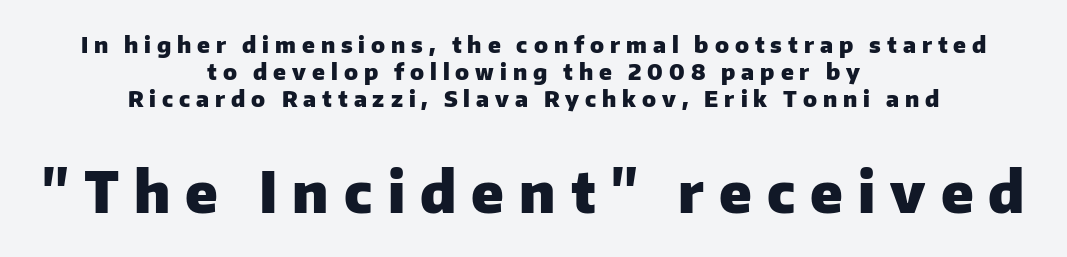
The letters stand straight up with perfectly vertical stems. Has an underline been added? It has not. Reading down the block, each line starts at a different indent, mirrored at its end. Unlike a traditional serif, this face leaves its strokes unadorned. How heavy is the stroke? Heavy — this is a bold.
